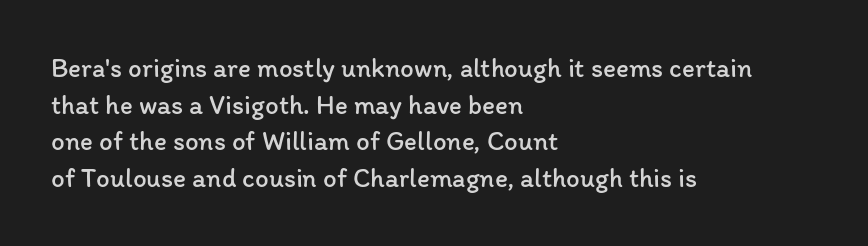
Q: Is the text bold? A: No.
Q: Is the text italic (slanted)? A: No, it is upright.
Q: Is the text underlined? A: No.
Q: How is the paragraph aligned? A: Left-aligned.
Q: Is the spacing between letters normal or unusually wide? A: Normal.
Q: Is the spacing between lines tight, normal or loose? A: Normal.
